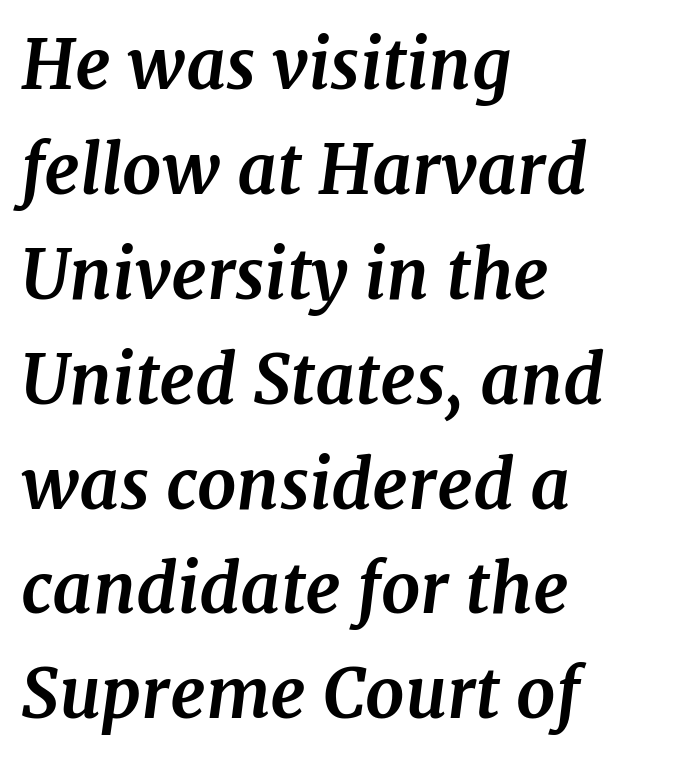
Q: Is the text bold? A: Yes.
Q: Is the text italic (slanted)? A: Yes, it leans right by about 7 degrees.
Q: Is the typeface a serif or a sans-serif typeface? A: Serif.
Q: Is the text underlined? A: No.
Q: How is the paragraph aligned? A: Left-aligned.
Q: Is the spacing between letters normal or unusually wide? A: Normal.
Q: Is the spacing between lines tight, normal or loose? A: Normal.
Q: Width (condensed, normal, or wide)? A: Normal.
Q: Stroke contrast? A: Medium.
Q: x-height? A: Medium.
Q: Monospaced? A: No.
